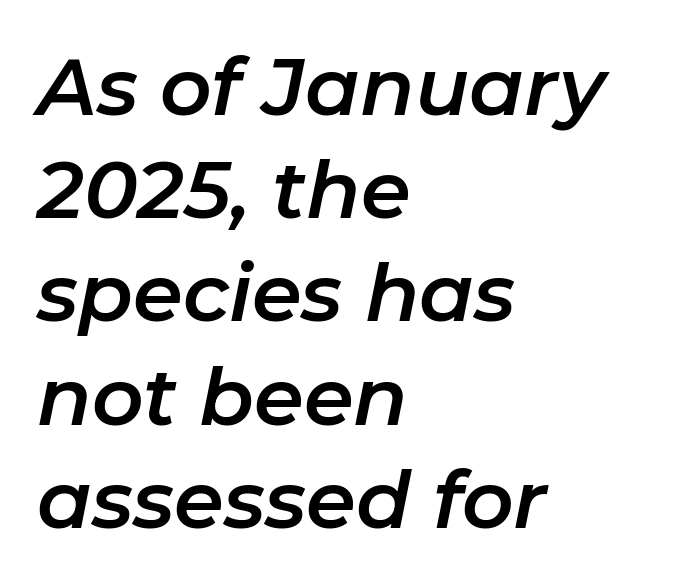
{"italic": "yes", "lean": "right", "slant_degrees": 11, "width": "normal", "stroke_contrast": "low", "x_height": "medium", "monospaced": "no", "underline": "no", "align": "left", "line_spacing": "normal", "line_spacing_ratio": 1.29, "letter_spacing": "normal", "letter_spacing_em": 0.0, "glyph_px": 80}
